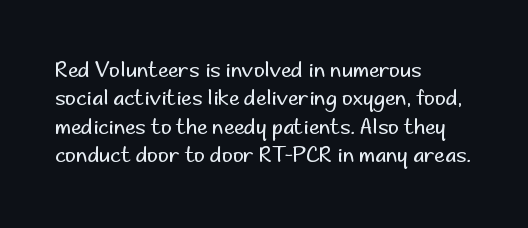
{"italic": "no", "bold": "no", "underline": "no", "align": "left", "line_spacing": "normal", "line_spacing_ratio": 1.35, "letter_spacing": "normal", "letter_spacing_em": 0.0, "glyph_px": 21}
